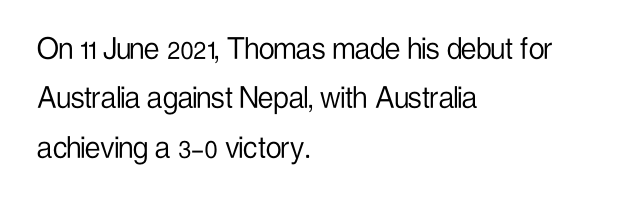
The image shows 35 px light, condensed sans-serif type, upright; set left-aligned, normal line spacing (1.41x), normal letter spacing, not underlined; low stroke contrast and a medium x-height.
